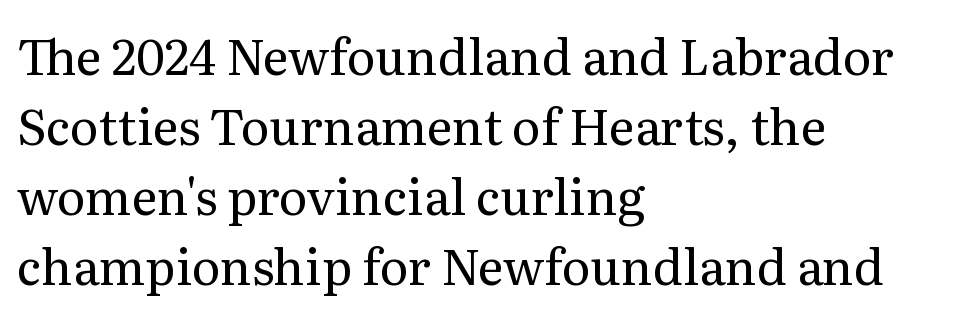
Little horizontal feet cap the strokes, marking this as serif type. Typeset ragged right — the left edge is the straight one. The space beneath each line is pristine and unruled. This sample uses plain, unmodified letter spacing. Does the leading feel generous? No, just average.
